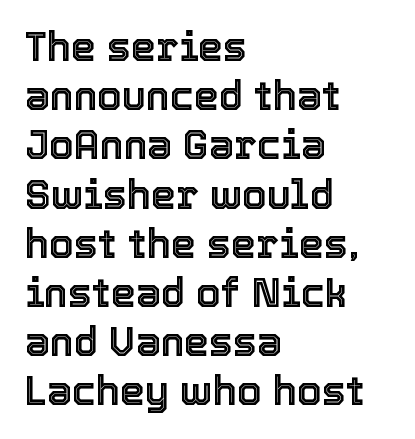
{"italic": "no", "width": "normal", "x_height": "medium", "monospaced": "no", "underline": "no", "align": "left", "line_spacing_ratio": 1.23, "letter_spacing": "normal", "letter_spacing_em": 0.0, "glyph_px": 40}
